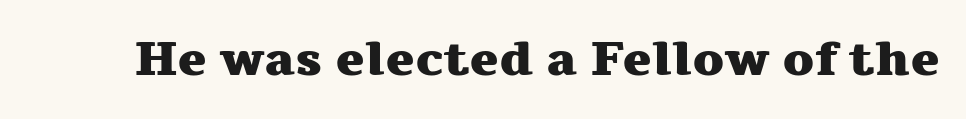
Every character sits straight up, as roman type does. Glyph-to-glyph distance matches everyday printed text. The specimen omits any rule beneath the text block's lines. The typesetting leans heavy: a genuine bold. Observe the serifs anchoring each vertical stroke in this sample. Character widths vary here, with narrow letters taking less room than wide ones.
